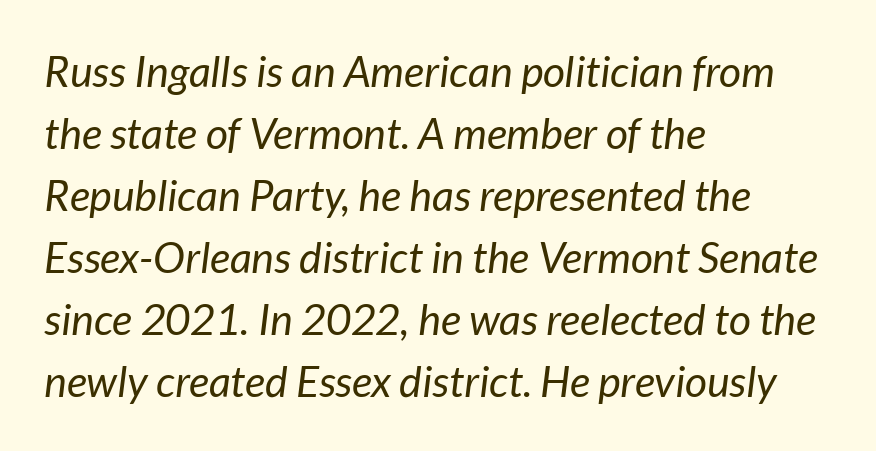
Q: Is the text bold? A: No.
Q: Is the text italic (slanted)? A: Yes, it leans right by about 7 degrees.
Q: Is the text underlined? A: No.
Q: How is the paragraph aligned? A: Left-aligned.
Q: Is the spacing between letters normal or unusually wide? A: Normal.
Q: Is the spacing between lines tight, normal or loose? A: Normal.
Q: Width (condensed, normal, or wide)? A: Normal.
Q: Stroke contrast? A: Low.
Q: x-height? A: Medium.
Q: Monospaced? A: No.
